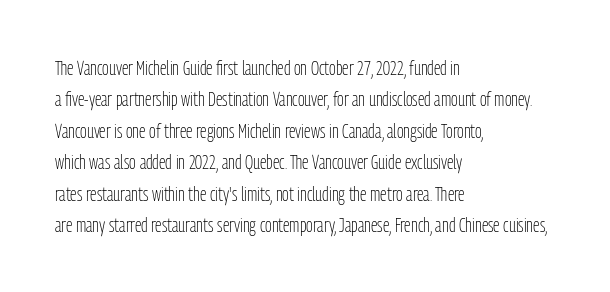
{"italic": "no", "bold": "no", "underline": "no", "align": "left", "line_spacing": "normal", "line_spacing_ratio": 1.57, "letter_spacing": "normal", "letter_spacing_em": 0.0, "glyph_px": 20}
